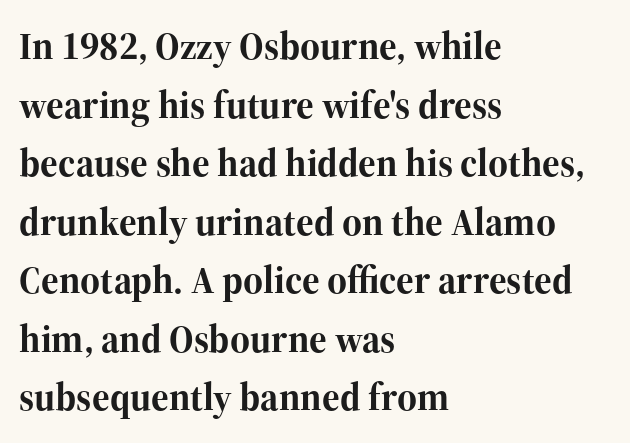
The image shows 38 px bold serif type, upright; set left-aligned, normal line spacing (1.54x), normal letter spacing, not underlined; high stroke contrast and a medium x-height.
